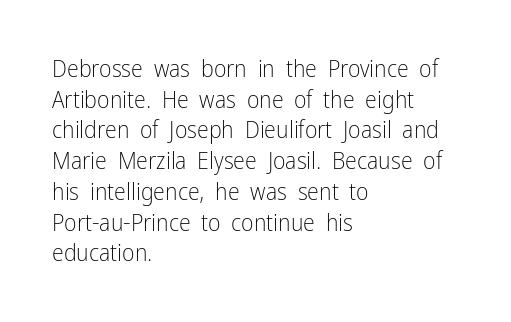
Q: Is the text bold? A: No.
Q: Is the text italic (slanted)? A: No, it is upright.
Q: Is the text underlined? A: No.
Q: How is the paragraph aligned? A: Left-aligned.
Q: Is the spacing between letters normal or unusually wide? A: Normal.
Q: Is the spacing between lines tight, normal or loose? A: Normal.
